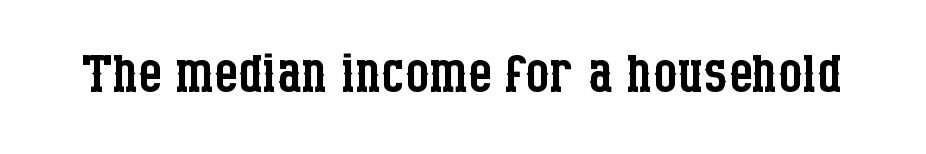
Q: Is the text bold? A: No.
Q: Is the text italic (slanted)? A: No, it is upright.
Q: Is the typeface a serif or a sans-serif typeface? A: Serif.
Q: Is the text underlined? A: No.
Q: Is the spacing between letters normal or unusually wide? A: Normal.
Q: Width (condensed, normal, or wide)? A: Condensed.
Q: Stroke contrast? A: Low.
Q: x-height? A: Large.
Q: Monospaced? A: No.
